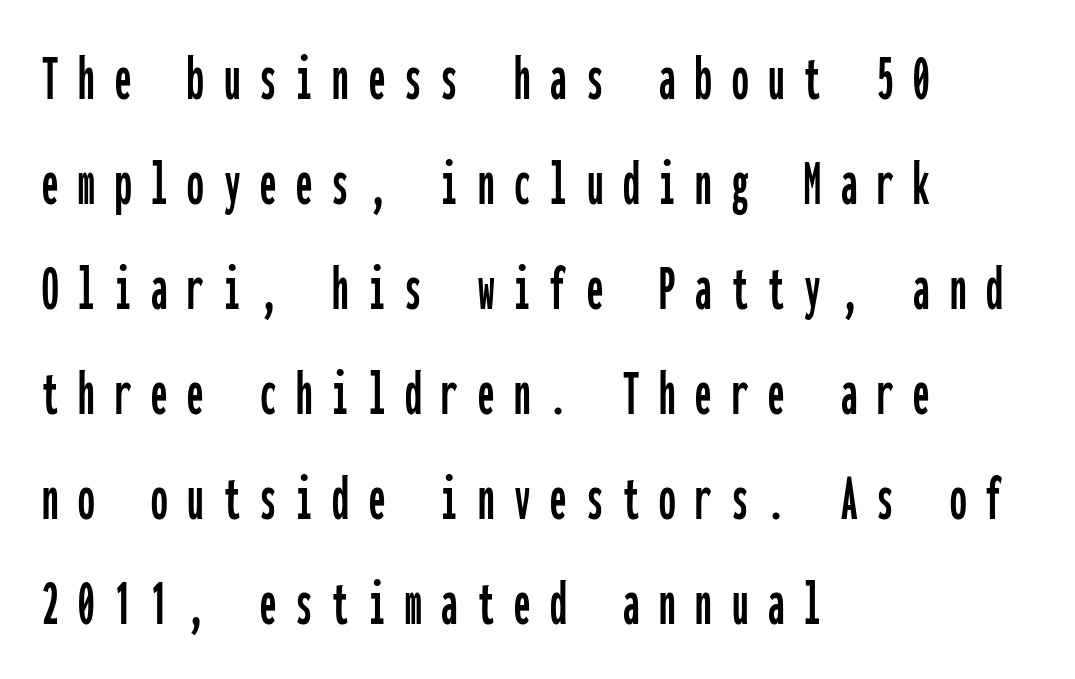
One glance says typical: line gaps are just what's usual. The text block is weighted toward the left margin, trailing off unevenly rightward. This is roman type, the default non-slanted kind. The rendering inserts visible extra space after every character.
